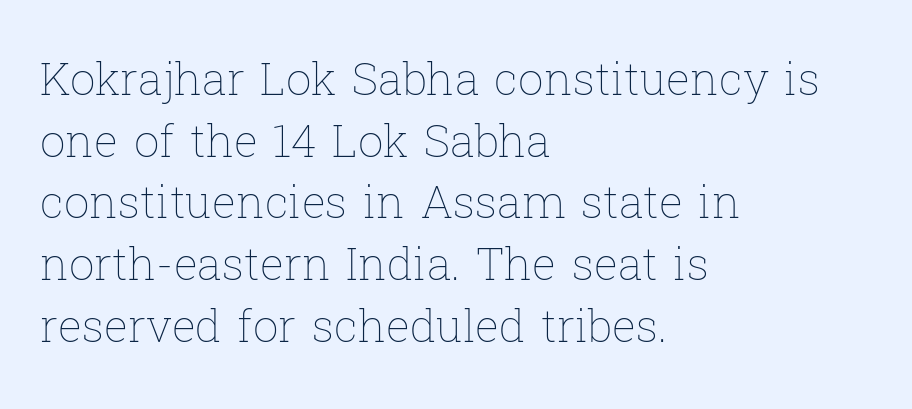
Q: Is the text bold? A: No.
Q: Is the text italic (slanted)? A: No, it is upright.
Q: Is the text underlined? A: No.
Q: How is the paragraph aligned? A: Left-aligned.
Q: Is the spacing between letters normal or unusually wide? A: Normal.
Q: Is the spacing between lines tight, normal or loose? A: Normal.
Q: Width (condensed, normal, or wide)? A: Normal.
Q: Stroke contrast? A: Low.
Q: x-height? A: Medium.
Q: Monospaced? A: No.
